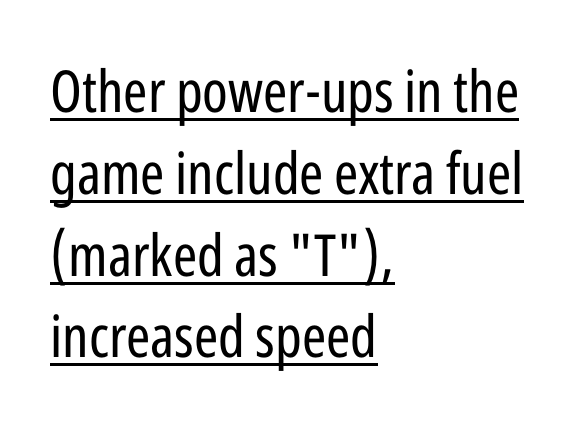
The designer went with a sans here, leaving each stem footless. The lines in this sample share a left origin and differ only in where they stop. Reading down the column, the eye jumps a familiar distance to each next line. Is this a fixed-width face? No — the glyphs have proportional, varying widths. Short note: letters normally spaced. Do the letters lean? They stand straight.
